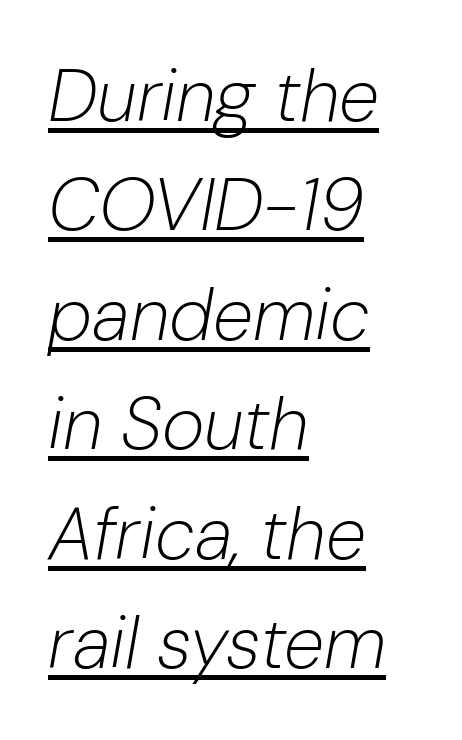
The image shows 73 px light type, italic (leaning right); set left-aligned, normal line spacing (1.5x), normal letter spacing, underlined; low stroke contrast and a medium x-height.
